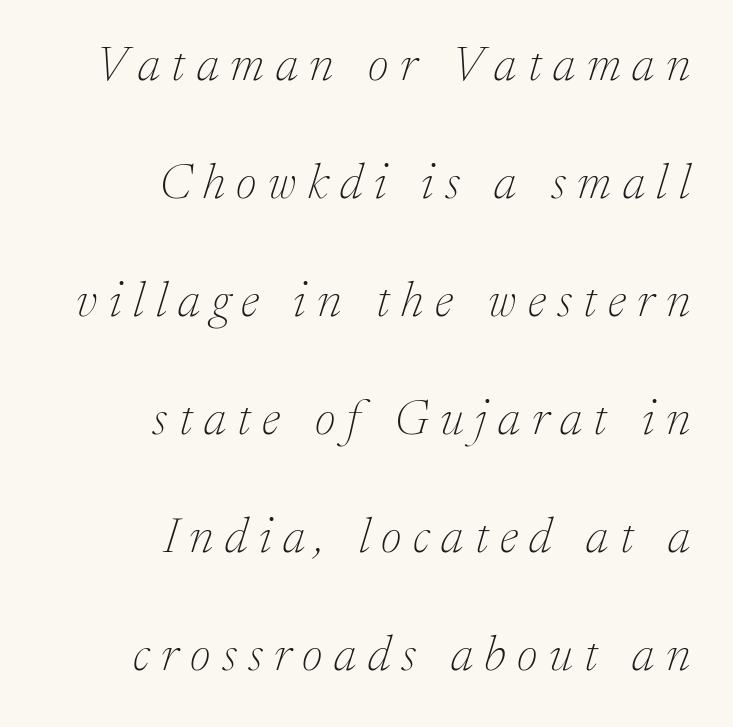
{"serif": "yes", "italic": "yes", "lean": "right", "slant_degrees": 17, "bold": "no", "weight": "thin", "width": "normal", "stroke_contrast": "low", "x_height": "medium", "monospaced": "no", "underline": "no", "align": "right", "line_spacing": "loose", "line_spacing_ratio": 2.36, "letter_spacing": "wide", "letter_spacing_em": 0.23, "glyph_px": 50}
